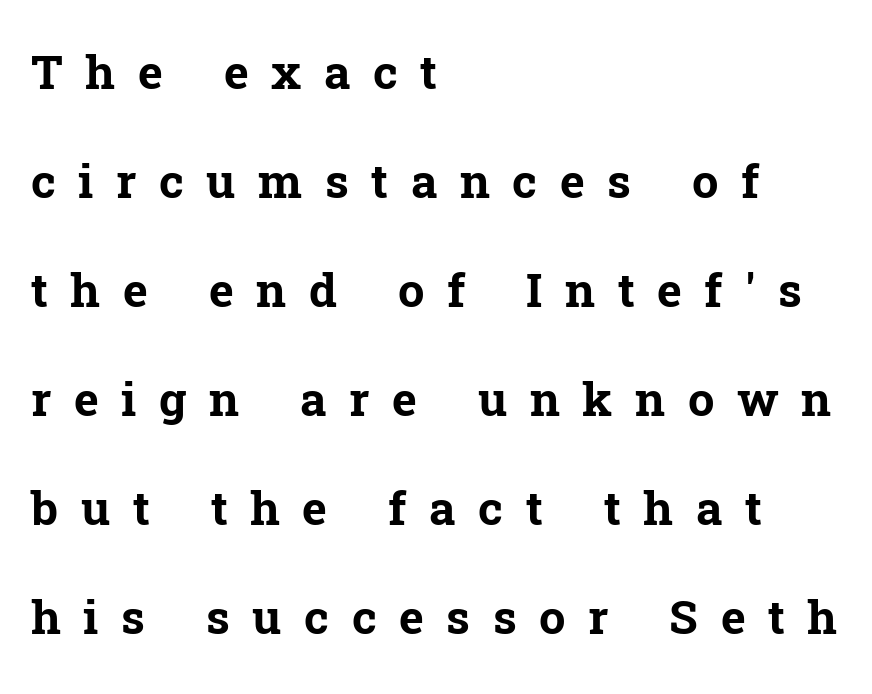
How would I describe the line gaps? Wide and relaxed. The lettering holds an erect, upright posture throughout. Here the glyphs are tracked loosely, breaking word shapes into spaced letters. What weight is shown? A full bold with thick strokes.
